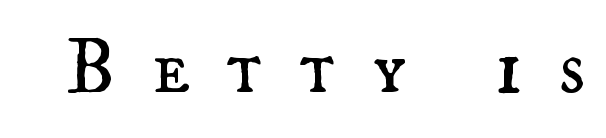
{"italic": "no", "bold": "no", "weight": "regular", "width": "normal", "stroke_contrast": "medium", "x_height": "small", "monospaced": "no", "underline": "no", "letter_spacing": "wide", "letter_spacing_em": 0.47, "glyph_px": 79}
